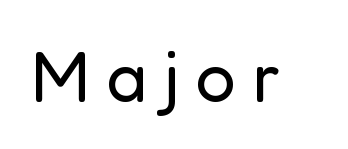
The image shows 71 px regular-weight sans-serif type, upright; set unusually wide letter spacing (+0.23 em), not underlined; low stroke contrast and a medium x-height.
